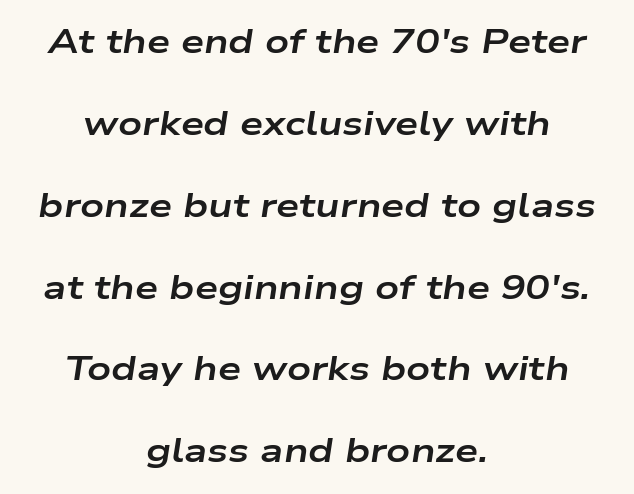
The image shows 33 px bold, wide type, italic (leaning right); set centered, loose line spacing (2.48x), normal letter spacing, not underlined; low stroke contrast and a medium x-height.
